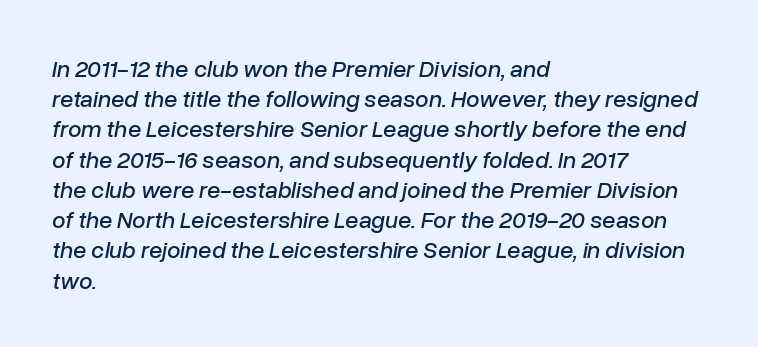
The space directly below the letters is spotless. Does the lettering tilt? It does — this is italic. These lines are set flush left with a ragged right edge. Does the leading feel generous? No, just average. Nothing unusual about the tracking: characters are spaced as the font intends.
